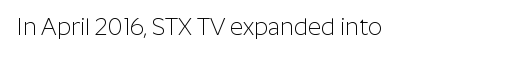
The type is set solid horizontally, with unmodified tracking. Words float on clear page, feet unadorned. A quiet, ordinary-to-light weight characterises the typeface. The type sits square on the baseline with zero lean.
